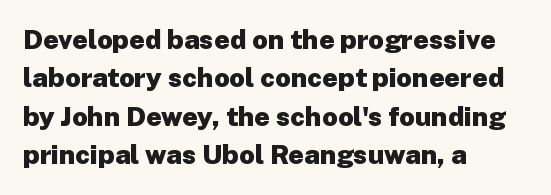
The image shows 27 px bold type, upright; set left-aligned, normal line spacing (1.42x), normal letter spacing, not underlined.
